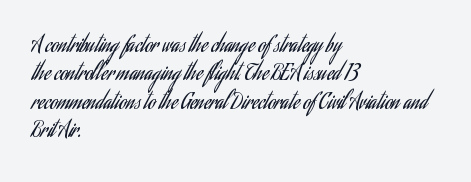
The image shows 21 px text type; set left-aligned, normal line spacing (1.35x), normal letter spacing, not underlined.
